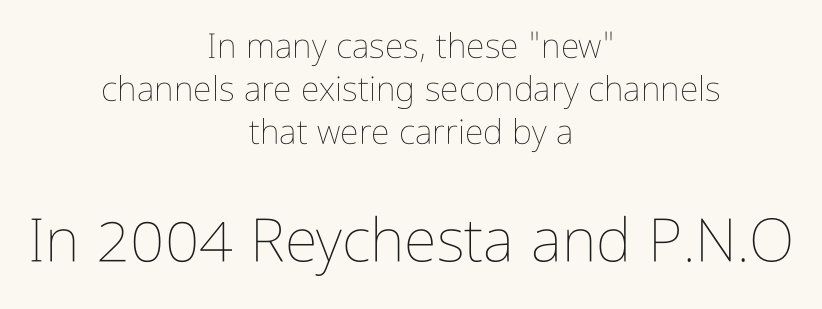
The image shows 60 px thin, condensed type, upright; set centered, normal line spacing (1.27x), normal letter spacing, not underlined; the second (bottom) block is 1.76x larger; low stroke contrast and a medium x-height.
